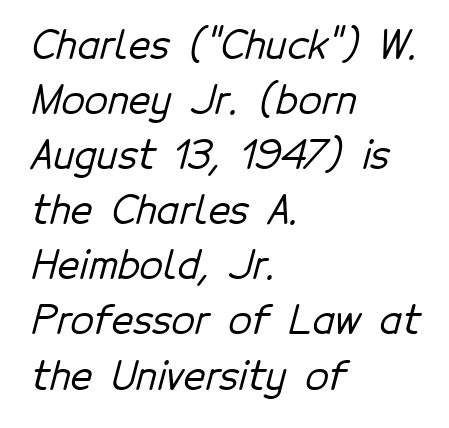
The lines in this sample share a left origin and differ only in where they stop. This sample keeps an unexceptional amount of space between lines. The face used here is rendered with its standard letterfit. The face used here is proportionally spaced, like ordinary book or web type. Words float on clear page, feet unadorned. Serif or sans? Sans — the stroke terminals are bare.
